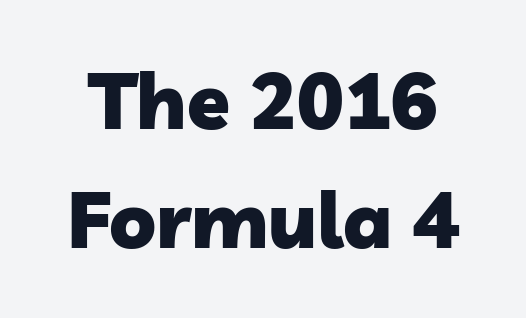
{"serif": "no", "bold": "yes", "weight": "heavy", "width": "normal", "stroke_contrast": "low", "x_height": "medium", "monospaced": "no", "underline": "no", "line_spacing": "normal", "line_spacing_ratio": 1.52, "letter_spacing": "normal", "letter_spacing_em": 0.0, "glyph_px": 78}
